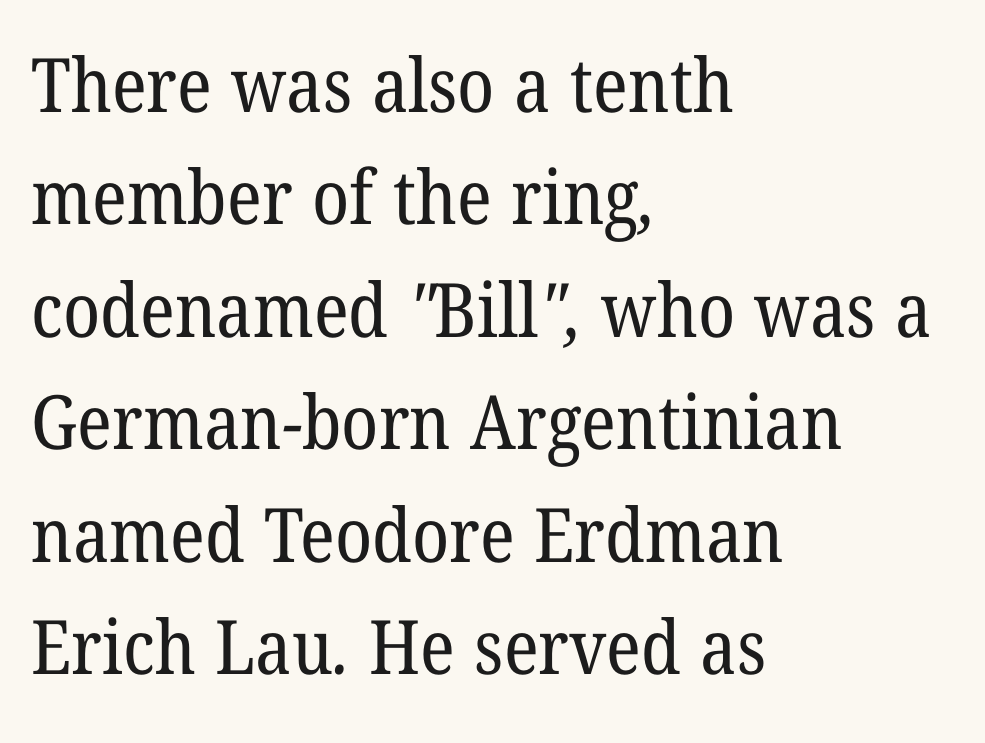
{"serif": "yes", "bold": "no", "weight": "regular", "width": "normal", "stroke_contrast": "low", "x_height": "medium", "monospaced": "no", "underline": "no", "align": "left", "line_spacing": "normal", "line_spacing_ratio": 1.5, "letter_spacing": "normal", "letter_spacing_em": 0.0, "glyph_px": 75}
